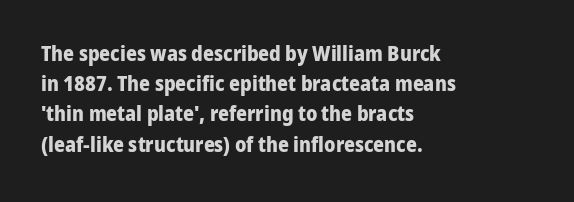
Q: Is the text bold? A: Yes.
Q: Is the text italic (slanted)? A: No, it is upright.
Q: Is the text underlined? A: No.
Q: How is the paragraph aligned? A: Left-aligned.
Q: Is the spacing between letters normal or unusually wide? A: Normal.
Q: Is the spacing between lines tight, normal or loose? A: Normal.
